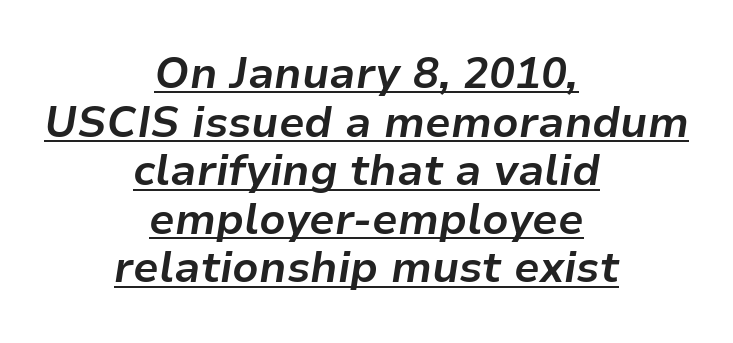
{"italic": "yes", "lean": "right", "slant_degrees": 9, "bold": "yes", "weight": "bold", "width": "normal", "stroke_contrast": "low", "x_height": "medium", "monospaced": "no", "underline": "yes", "align": "center", "line_spacing": "tight", "line_spacing_ratio": 1.13, "letter_spacing": "normal", "letter_spacing_em": 0.0, "glyph_px": 43}
